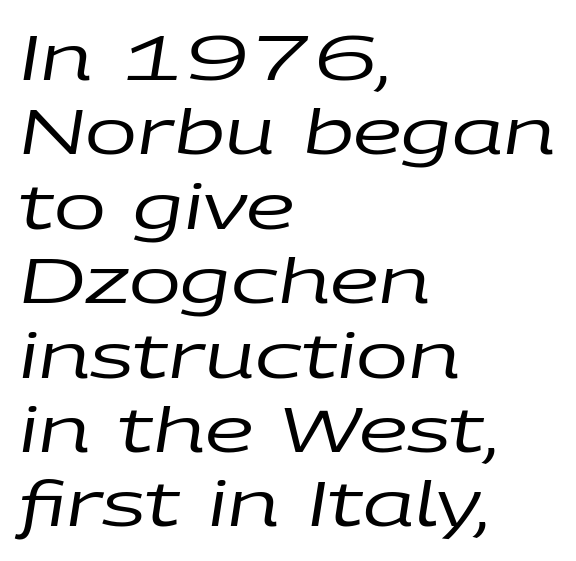
Q: Is the text bold? A: No.
Q: Is the text italic (slanted)? A: Yes, it leans right by about 9 degrees.
Q: Is the text underlined? A: No.
Q: How is the paragraph aligned? A: Left-aligned.
Q: Is the spacing between letters normal or unusually wide? A: Normal.
Q: Width (condensed, normal, or wide)? A: Wide.
Q: Stroke contrast? A: Low.
Q: x-height? A: Large.
Q: Monospaced? A: No.
